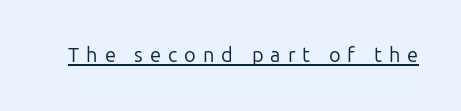
{"italic": "no", "bold": "no", "underline": "yes", "letter_spacing": "wide", "letter_spacing_em": 0.35, "glyph_px": 20}
